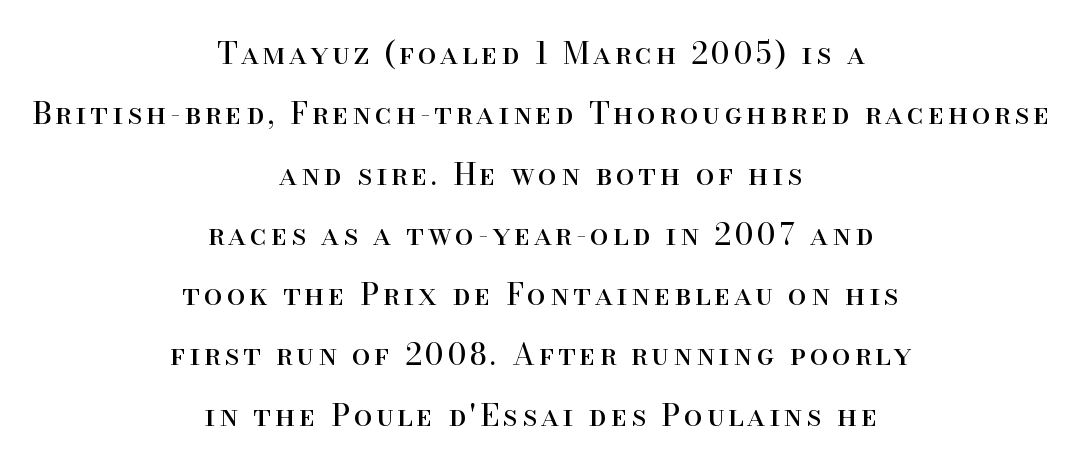
The image shows 30 px regular-weight serif type, upright; set centered, loose line spacing (2.01x), not underlined; high stroke contrast and a small x-height.
